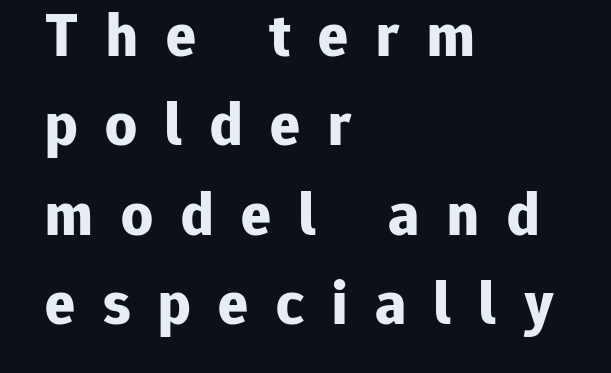
{"serif": "no", "italic": "no", "bold": "yes", "weight": "bold", "width": "normal", "stroke_contrast": "low", "x_height": "medium", "monospaced": "no", "underline": "no", "align": "left", "line_spacing": "normal", "line_spacing_ratio": 1.44, "letter_spacing": "wide", "letter_spacing_em": 0.45, "glyph_px": 62}
